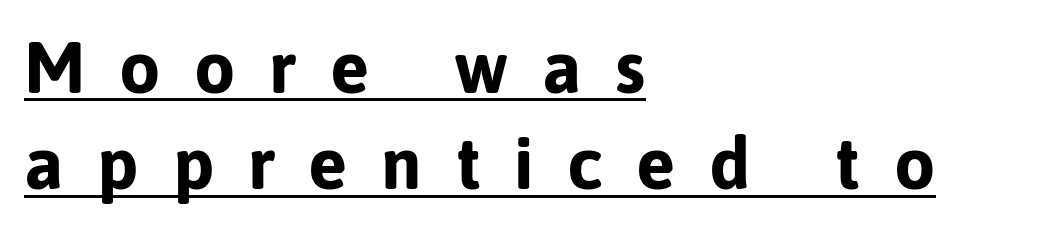
This sample uses an upright cut, with every glyph sitting square on the baseline. The letters are bold, with thick, heavy strokes. Observe the wide spacing: letters keep a clear distance from each other. In terms of leading, this rendering sits right in the middle. Has an underline been added? It has. Type style note: lacks serifs.
